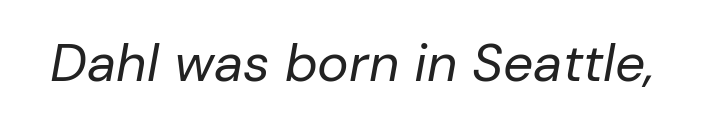
Q: Is the text bold? A: No.
Q: Is the text italic (slanted)? A: Yes, it leans right by about 10 degrees.
Q: Is the text underlined? A: No.
Q: Is the spacing between letters normal or unusually wide? A: Normal.
Q: Width (condensed, normal, or wide)? A: Normal.
Q: Stroke contrast? A: Low.
Q: x-height? A: Medium.
Q: Monospaced? A: No.
